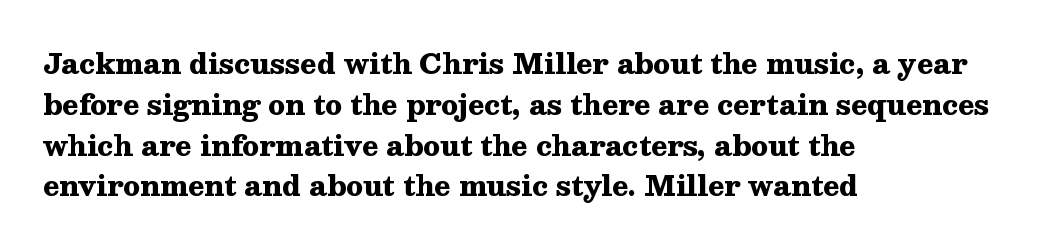
Q: Is the text bold? A: Yes.
Q: Is the text italic (slanted)? A: No, it is upright.
Q: Is the text underlined? A: No.
Q: How is the paragraph aligned? A: Left-aligned.
Q: Is the spacing between letters normal or unusually wide? A: Normal.
Q: Is the spacing between lines tight, normal or loose? A: Normal.
